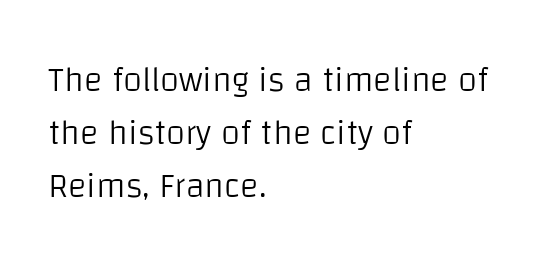
The image shows 35 px light sans-serif type, upright; set left-aligned, normal line spacing (1.52x), normal letter spacing, not underlined; low stroke contrast and a large x-height.
